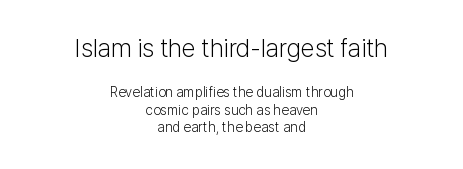
Each line is balanced around a shared central axis. Between these two stacked blocks, the higher one wins on size. Clear beneath every line of the passage. Every stem runs plumb, perpendicular to the baseline.
